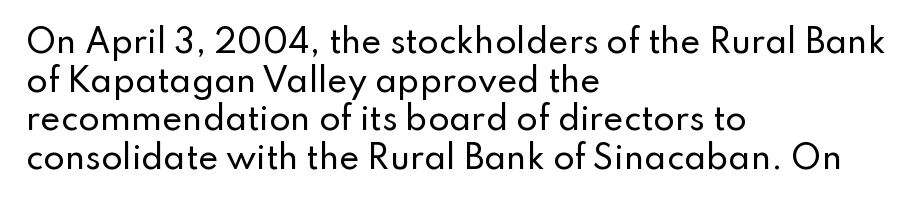
{"serif": "no", "italic": "no", "width": "normal", "stroke_contrast": "low", "x_height": "small", "monospaced": "no", "underline": "no", "align": "left", "line_spacing": "normal", "line_spacing_ratio": 1.25, "letter_spacing": "normal", "letter_spacing_em": 0.0, "glyph_px": 31}
